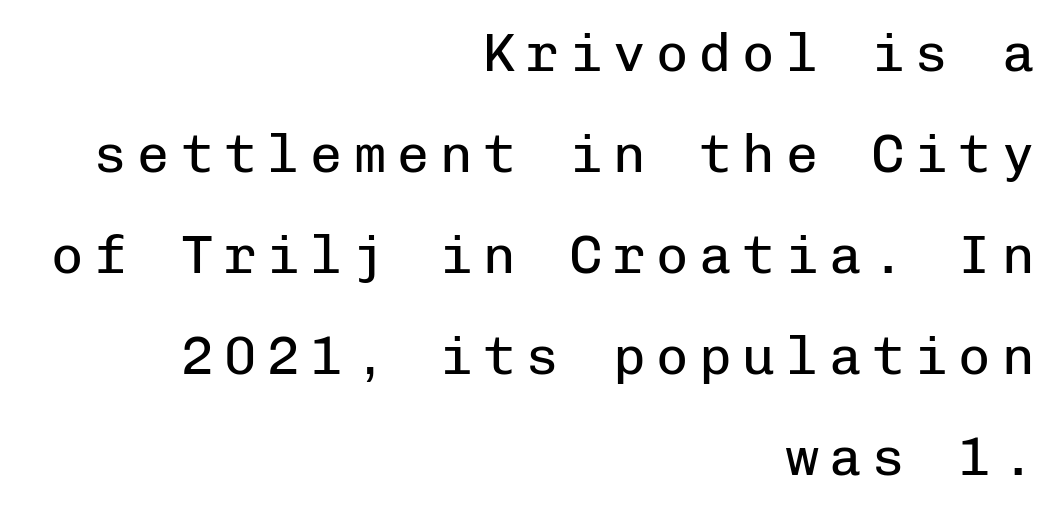
{"serif": "no", "italic": "no", "bold": "no", "weight": "regular", "width": "normal", "stroke_contrast": "low", "x_height": "medium", "monospaced": "yes", "underline": "no", "align": "right", "line_spacing_ratio": 1.87, "letter_spacing": "wide", "letter_spacing_em": 0.2, "glyph_px": 54}
